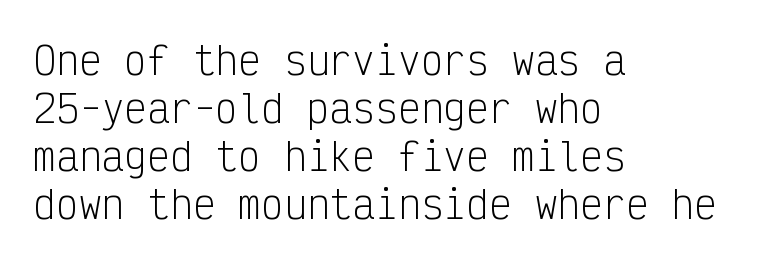
Characters follow at the spacing the type designer built in. This is the regular roman posture of the typeface. The space between consecutive lines is moderate. The passage shown is typed in a monospace face where columns stay perfectly aligned.
